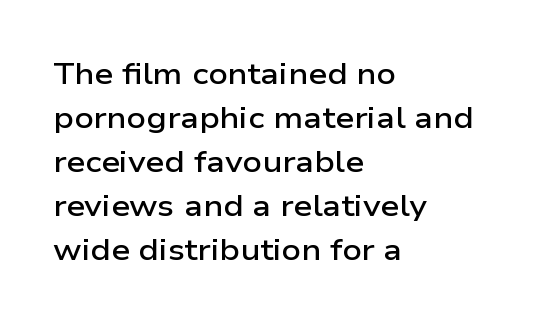
In terms of letterform style, serifs are entirely absent. The rendering uses natural spacing where letterforms have individual widths. Which margin do the lines hug? The left one — the right edge is uneven. Does extra space separate the letters? No, they use regular spacing. Horizontal bands of white between lines are of average thickness. Every character sits straight up, as roman type does.
